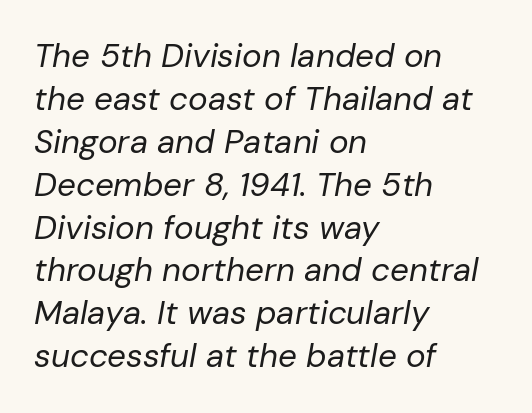
Words float on clear page, feet unadorned. The axis of the letterforms is tilted away from vertical. Visually the block forms a straight wall on the left and a jagged coastline on the right. Does extra space separate the letters? No, they use regular spacing.
